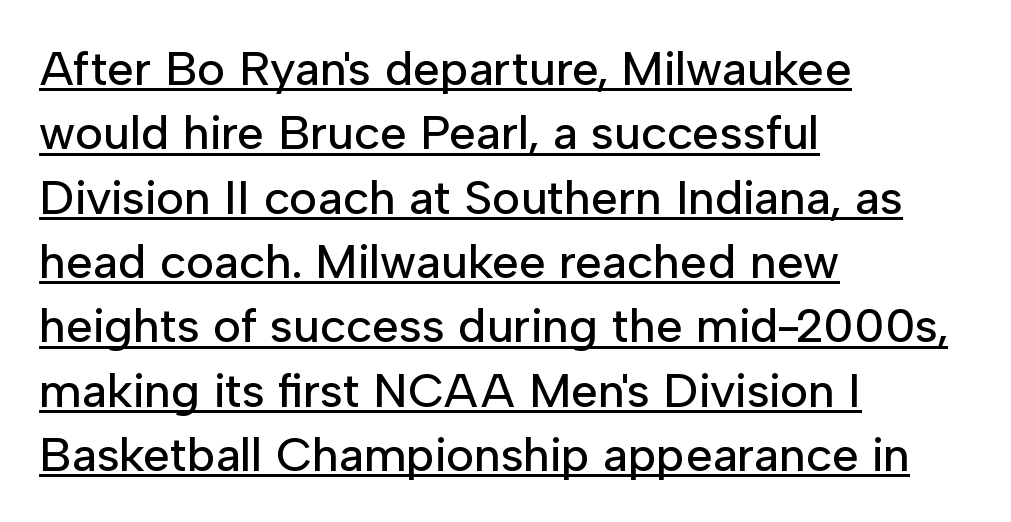
{"serif": "no", "italic": "no", "width": "normal", "stroke_contrast": "low", "x_height": "medium", "monospaced": "no", "underline": "yes", "align": "left", "line_spacing": "normal", "line_spacing_ratio": 1.34, "letter_spacing": "normal", "letter_spacing_em": 0.0, "glyph_px": 48}
